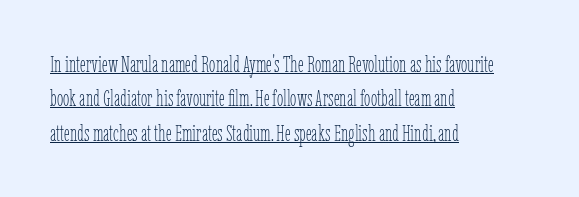
Q: Is the text bold? A: No.
Q: Is the text italic (slanted)? A: No, it is upright.
Q: Is the text underlined? A: Yes.
Q: How is the paragraph aligned? A: Left-aligned.
Q: Is the spacing between letters normal or unusually wide? A: Normal.
Q: Is the spacing between lines tight, normal or loose? A: Normal.
